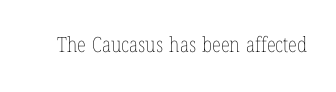
The image shows 21 px text type, upright; set normal letter spacing, not underlined.
